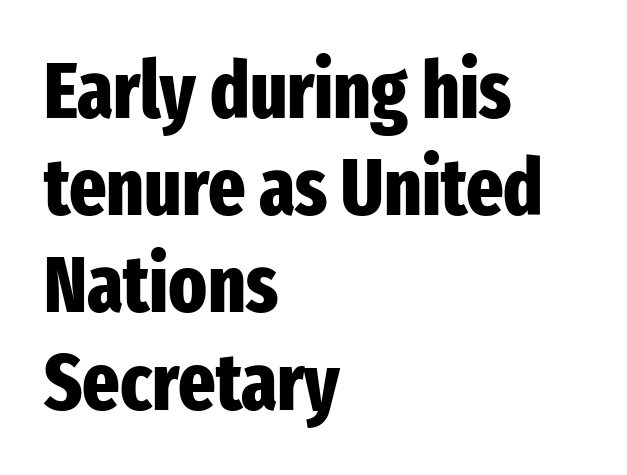
Looks like regular typesetting: each glyph gets only the width it needs. Between one letter and the next there's only the usual sliver of space. The passage shown is typeset with a sans-serif family. Clear beneath every line of the passage. The lettering stays uniformly vertical, giving the passage a roman look. Heavy-handed strokes throughout: this text is bold.
